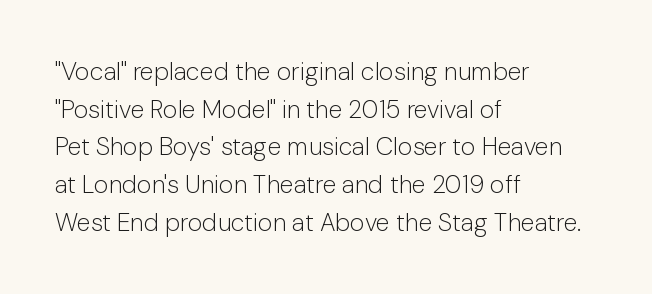
The image shows 25 px text type, upright; set left-aligned, normal line spacing (1.51x), normal letter spacing, not underlined.
